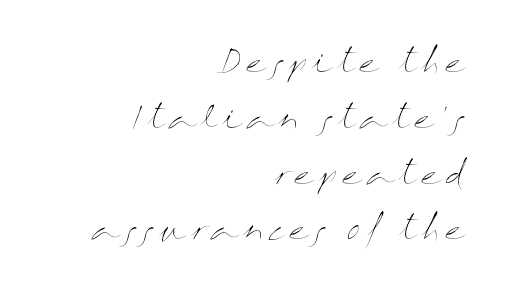
{"bold": "no", "weight": "thin", "width": "wide", "stroke_contrast": "medium", "x_height": "medium", "monospaced": "no", "underline": "no", "align": "right", "line_spacing_ratio": 1.8, "glyph_px": 31}
